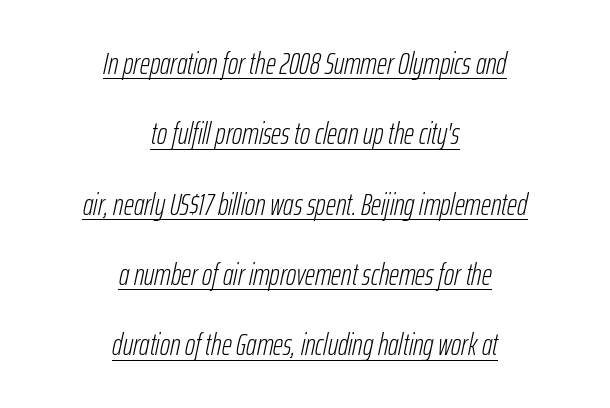
{"italic": "yes", "lean": "right", "slant_degrees": 12, "bold": "no", "weight": "light", "width": "condensed", "stroke_contrast": "low", "x_height": "medium", "monospaced": "no", "underline": "yes", "align": "center", "line_spacing": "loose", "line_spacing_ratio": 2.27, "letter_spacing": "normal", "letter_spacing_em": 0.0, "glyph_px": 31}
